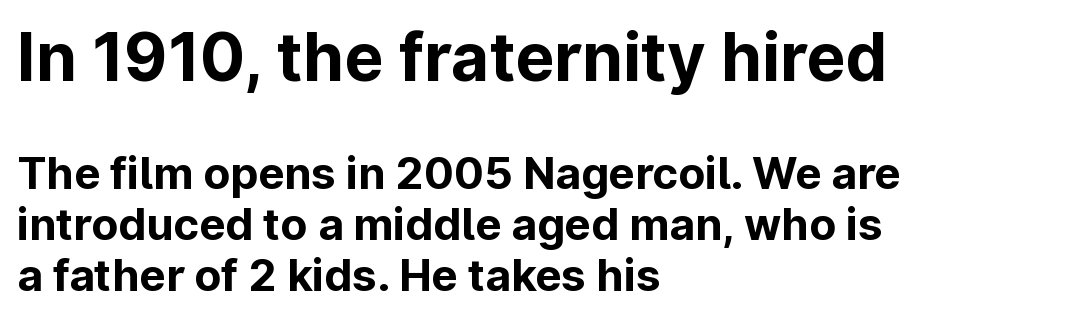
{"serif": "no", "italic": "no", "bold": "yes", "weight": "bold", "width": "normal", "stroke_contrast": "low", "x_height": "medium", "monospaced": "no", "underline": "no", "align": "left", "line_spacing_ratio": 1.16, "letter_spacing": "normal", "letter_spacing_em": 0.0, "larger_block": "first", "size_ratio": 1.5, "glyph_px": 66}
